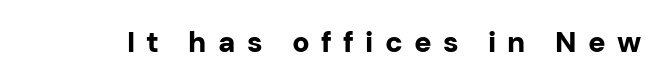
Q: Is the text bold? A: Yes.
Q: Is the text italic (slanted)? A: No, it is upright.
Q: Is the typeface a serif or a sans-serif typeface? A: Sans-serif.
Q: Is the text underlined? A: No.
Q: Is the spacing between letters normal or unusually wide? A: Unusually wide.
Q: Width (condensed, normal, or wide)? A: Normal.
Q: Stroke contrast? A: Low.
Q: x-height? A: Medium.
Q: Monospaced? A: No.
